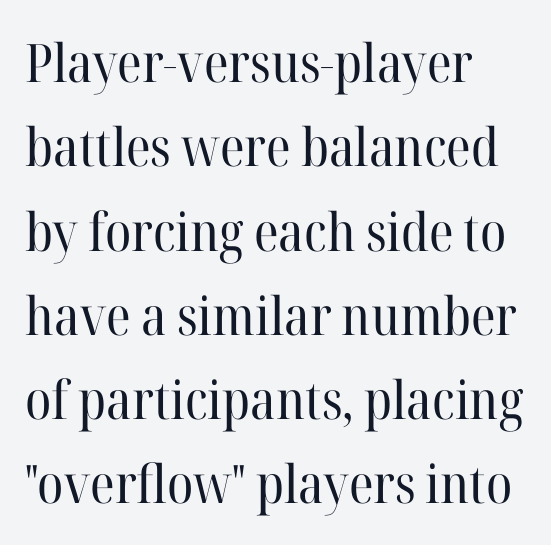
Q: Is the text bold? A: No.
Q: Is the text italic (slanted)? A: No, it is upright.
Q: Is the typeface a serif or a sans-serif typeface? A: Serif.
Q: Is the text underlined? A: No.
Q: How is the paragraph aligned? A: Left-aligned.
Q: Is the spacing between letters normal or unusually wide? A: Normal.
Q: Is the spacing between lines tight, normal or loose? A: Normal.
Q: Width (condensed, normal, or wide)? A: Normal.
Q: Stroke contrast? A: High.
Q: x-height? A: Medium.
Q: Monospaced? A: No.
